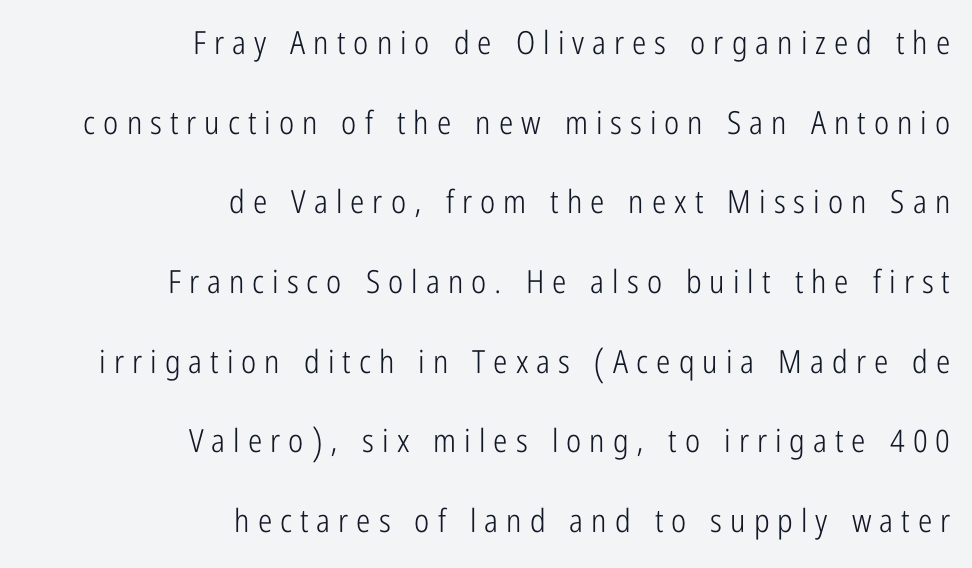
A flush-right, rag-left setting is used for this passage. Line spacing here is loose. In terms of letterform style, serifs are entirely absent. Bold? No — there's no thickening of the strokes.
